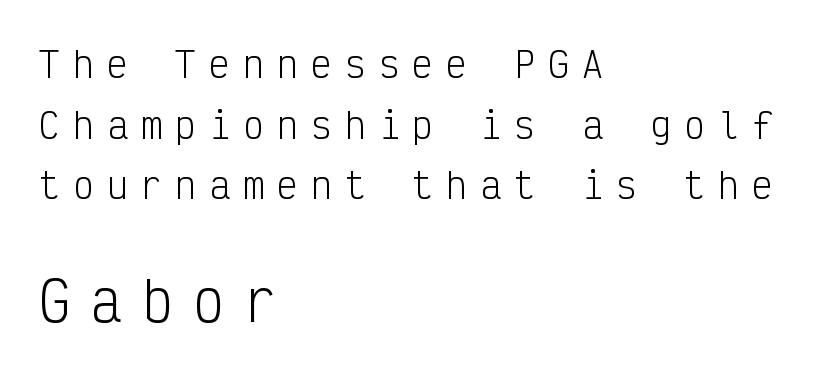
{"serif": "no", "italic": "no", "bold": "no", "weight": "light", "width": "condensed", "stroke_contrast": "low", "x_height": "medium", "monospaced": "yes", "underline": "no", "align": "left", "line_spacing_ratio": 1.73, "letter_spacing": "wide", "letter_spacing_em": 0.37, "larger_block": "second", "size_ratio": 1.51, "glyph_px": 53}
